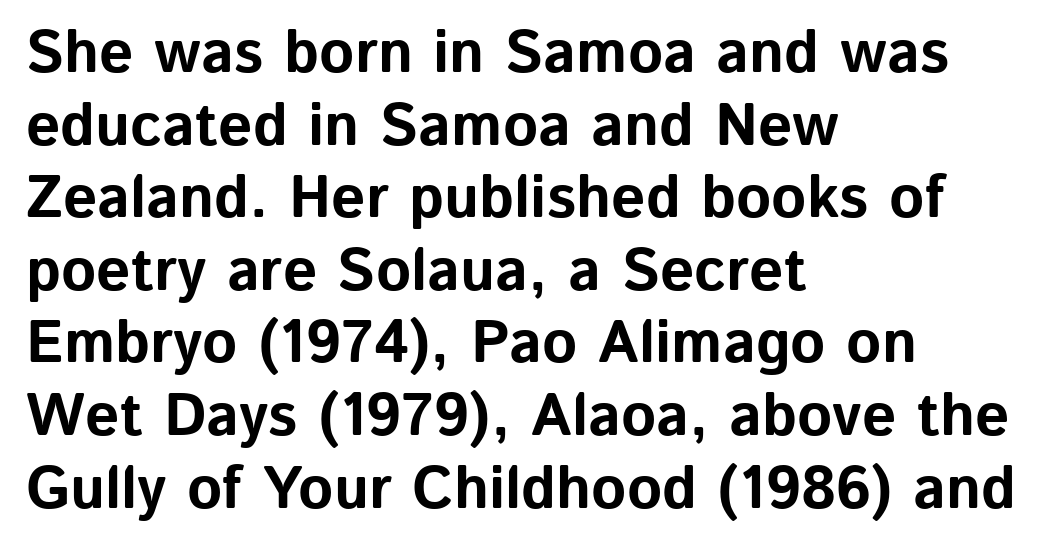
Strokes here are thick enough to call this a true bold. A typesetter would call this zero additional tracking. Notice how the passage keeps a crisp vertical edge on the left only. Honestly, there is no underline to notice here at all.
